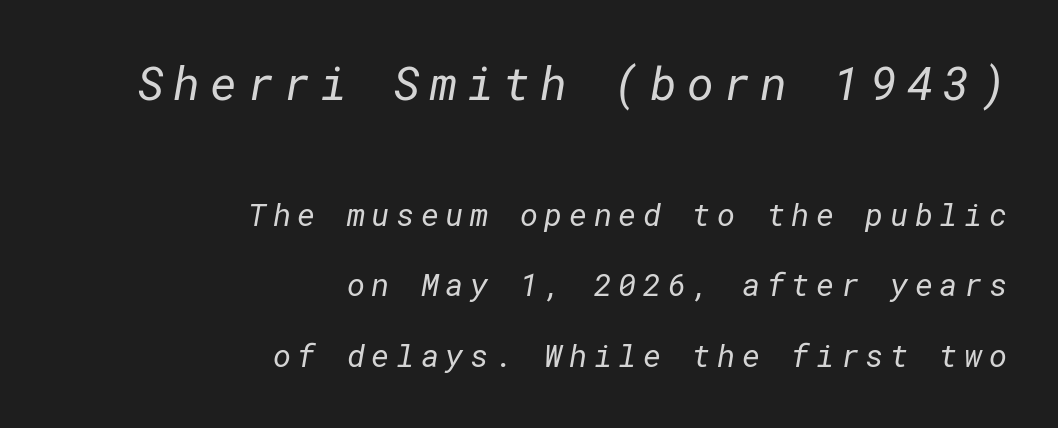
The gap between lines stays unmarked. The space between consecutive lines is lavish. Does the type have serifs? No, each stem ends abruptly. Leftover space on each line is placed entirely before the opening word. There is plenty of visible air inserted between adjacent glyphs. The block sitting higher on the canvas is the one with enlarged characters.
